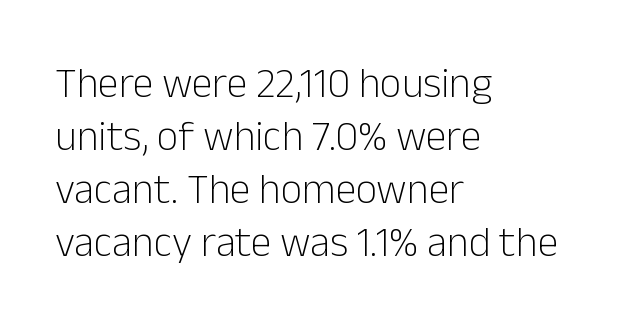
{"serif": "no", "italic": "no", "bold": "no", "weight": "light", "width": "normal", "stroke_contrast": "low", "x_height": "medium", "monospaced": "no", "underline": "no", "align": "left", "line_spacing": "normal", "line_spacing_ratio": 1.26, "letter_spacing": "normal", "letter_spacing_em": 0.0, "glyph_px": 42}
